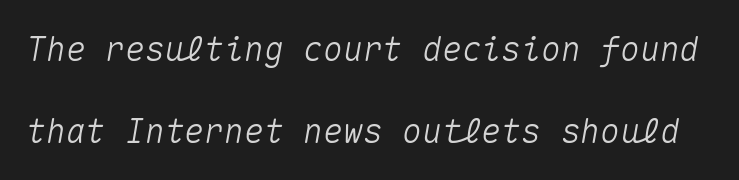
The image shows 33 px text type, italic (leaning right), monospaced; set loose line spacing (2.48x), normal letter spacing, not underlined; medium stroke contrast and a medium x-height.
